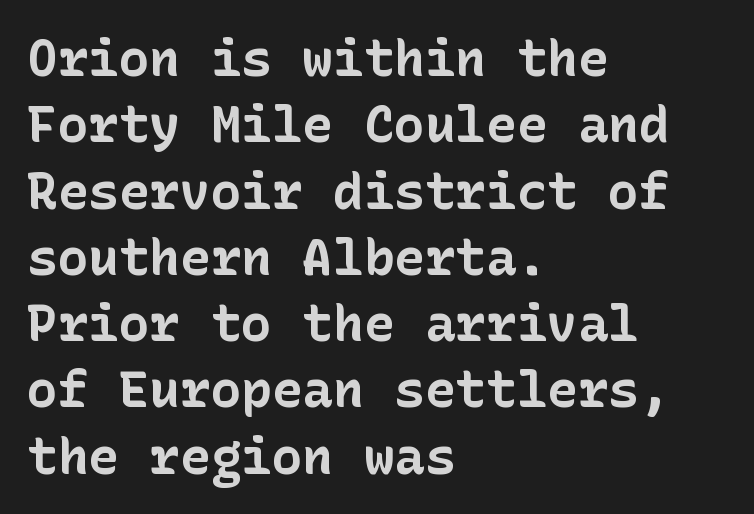
A typesetter would call this zero additional tracking. The characters look thick and weighty, a clear bold. Lines of text with bare space underneath. The lines in this sample share a left origin and differ only in where they stop. Do the letters lean? They stand straight. Normally led — the rows are evenly, conventionally spaced.
